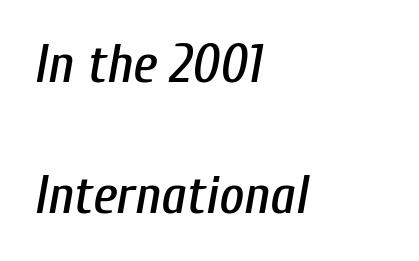
The image shows 54 px condensed type, italic (leaning right); set left-aligned, loose line spacing (2.42x), normal letter spacing, not underlined; low stroke contrast and a medium x-height.
